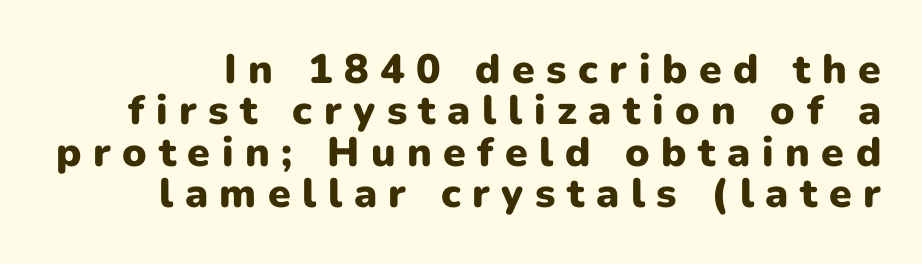
{"serif": "no", "italic": "no", "bold": "yes", "weight": "heavy", "width": "normal", "stroke_contrast": "low", "x_height": "medium", "monospaced": "no", "underline": "no", "line_spacing": "tight", "line_spacing_ratio": 1.01, "letter_spacing": "wide", "letter_spacing_em": 0.28, "glyph_px": 41}
